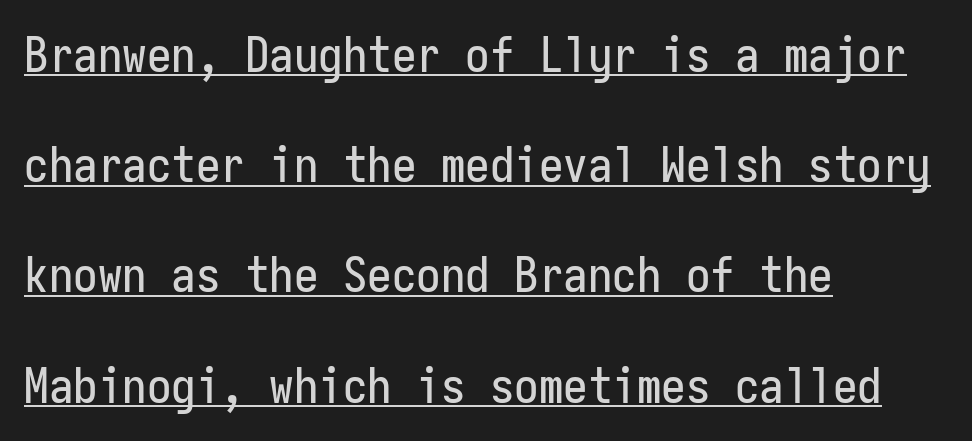
{"serif": "no", "italic": "no", "width": "condensed", "stroke_contrast": "low", "x_height": "medium", "monospaced": "yes", "underline": "yes", "align": "left", "line_spacing": "loose", "line_spacing_ratio": 2.25, "letter_spacing": "normal", "letter_spacing_em": 0.0, "glyph_px": 49}
